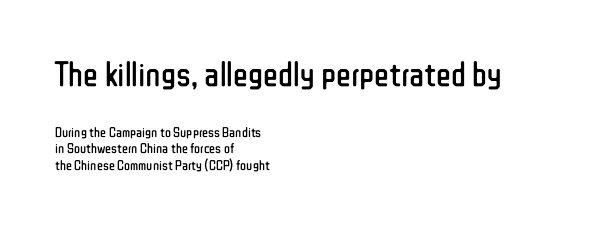
{"serif": "no", "italic": "no", "bold": "no", "weight": "regular", "width": "condensed", "stroke_contrast": "low", "x_height": "medium", "monospaced": "no", "underline": "no", "align": "left", "line_spacing_ratio": 1.17, "letter_spacing": "normal", "letter_spacing_em": 0.0, "larger_block": "first", "size_ratio": 2.5, "glyph_px": 35}
